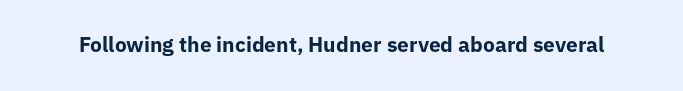
The image shows 21 px bold type, upright; set normal letter spacing, not underlined.
